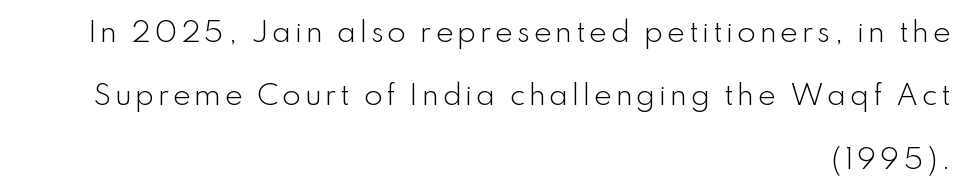
If you measured baseline to baseline, you'd find a long distance. Italic: no, the glyphs are upright roman. Anything drawn beneath the words? Only blank space. The typesetting does not lean heavy: it is not bold. Leftover space on each line is placed entirely before the opening word.
